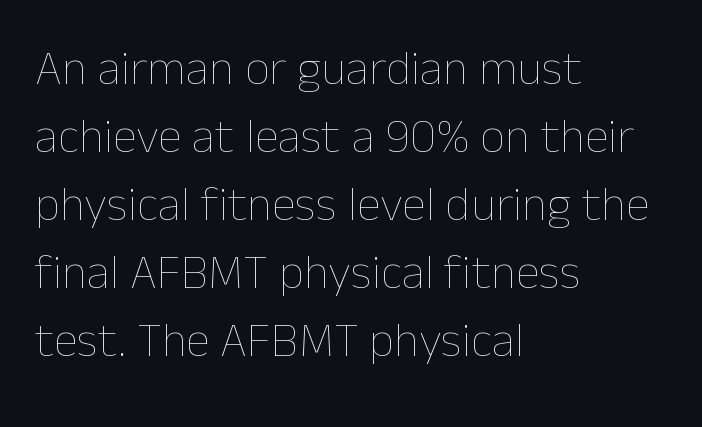
{"italic": "no", "bold": "no", "weight": "thin", "width": "normal", "stroke_contrast": "low", "x_height": "medium", "monospaced": "no", "underline": "no", "align": "left", "line_spacing": "normal", "line_spacing_ratio": 1.39, "letter_spacing": "normal", "letter_spacing_em": 0.0, "glyph_px": 49}
